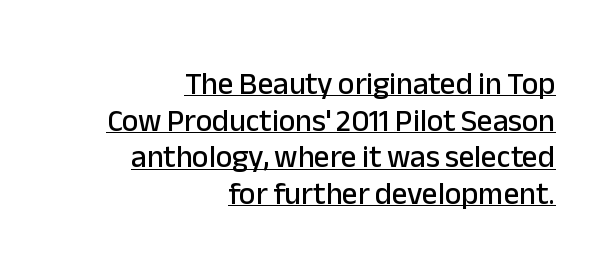
Q: Is the text italic (slanted)? A: No, it is upright.
Q: Is the typeface a serif or a sans-serif typeface? A: Sans-serif.
Q: Is the text underlined? A: Yes.
Q: How is the paragraph aligned? A: Right-aligned.
Q: Is the spacing between letters normal or unusually wide? A: Normal.
Q: Width (condensed, normal, or wide)? A: Normal.
Q: Stroke contrast? A: Low.
Q: x-height? A: Medium.
Q: Monospaced? A: No.
